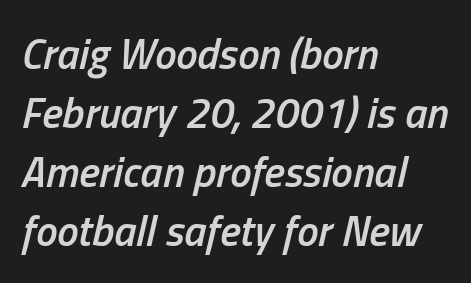
The image shows 43 px semibold, condensed type, italic (leaning right); set left-aligned, normal line spacing (1.37x), normal letter spacing, not underlined; low stroke contrast and a medium x-height.
